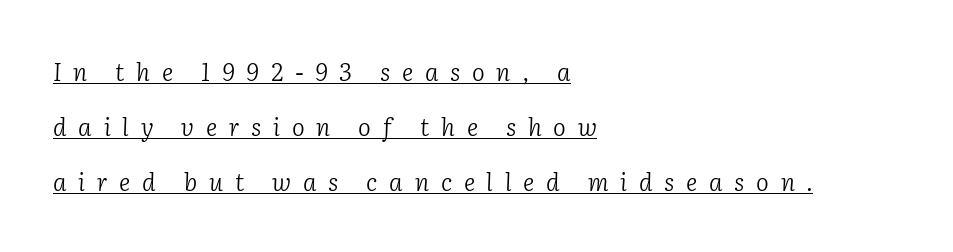
The weight tops out at a normal text grade. The type is letterspaced generously, with wide tracking. This block would shrink considerably if given ordinary leading; it's expanded now. Students, observe the line beneath the letters — that is underlining. Line starts are locked; line ends wander.
